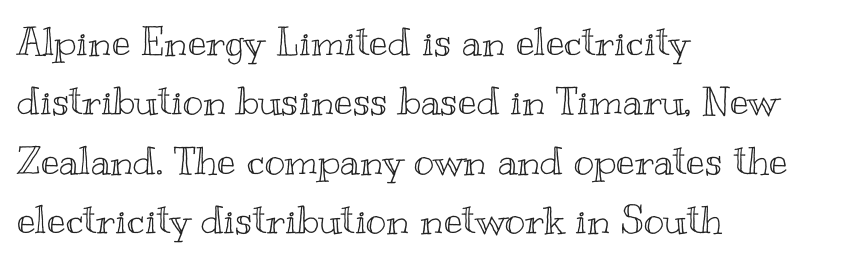
Layout note: lines flush left. Check under the words: just untouched page. Successive baselines arrive at the customary interval. Ordinary non-slanted type is in use. Standard letterfit; no display-style spreading of the glyphs. You could not count columns in this text — the font is proportionally spaced.
